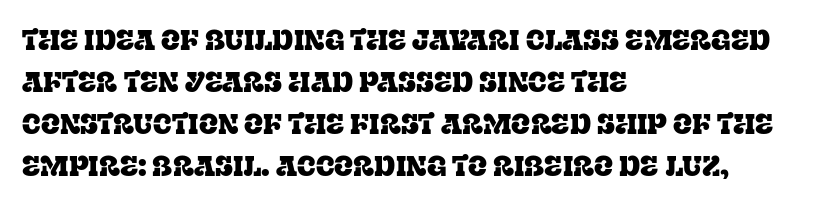
Q: Is the text italic (slanted)? A: No, it is upright.
Q: Is the typeface a serif or a sans-serif typeface? A: Serif.
Q: Is the text underlined? A: No.
Q: How is the paragraph aligned? A: Left-aligned.
Q: Is the spacing between letters normal or unusually wide? A: Normal.
Q: Is the spacing between lines tight, normal or loose? A: Normal.
Q: Width (condensed, normal, or wide)? A: Normal.
Q: Stroke contrast? A: Low.
Q: x-height? A: Large.
Q: Monospaced? A: No.
